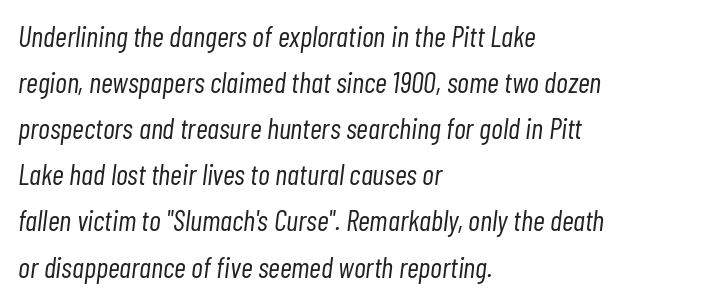
{"italic": "yes", "lean": "right", "slant_degrees": 7, "bold": "no", "weight": "light", "width": "condensed", "stroke_contrast": "low", "x_height": "medium", "monospaced": "no", "underline": "no", "align": "left", "line_spacing": "normal", "line_spacing_ratio": 1.59, "letter_spacing": "normal", "letter_spacing_em": 0.0, "glyph_px": 29}
